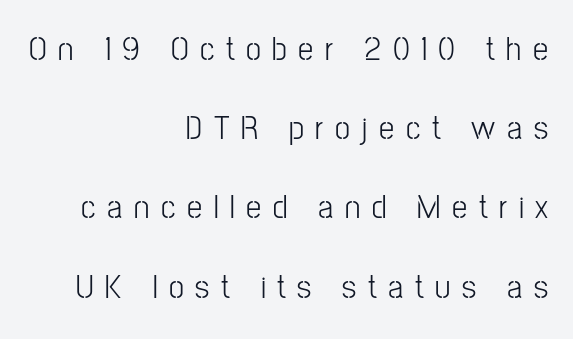
Spacing verdict: proportional, widths tailored to each character. The type is letterspaced generously, with wide tracking. This rendering employs a face without finishing strokes, i.e., a sans-serif. Rendered with straight, roman letterforms. Alignment: flush right.
